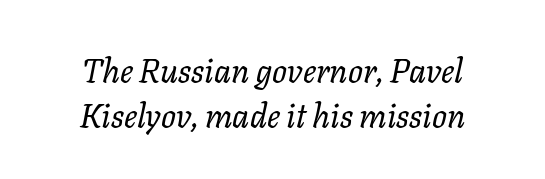
The image shows 33 px regular-weight type, italic (leaning right); set centered, normal line spacing (1.35x), normal letter spacing, not underlined; low stroke contrast and a medium x-height.
